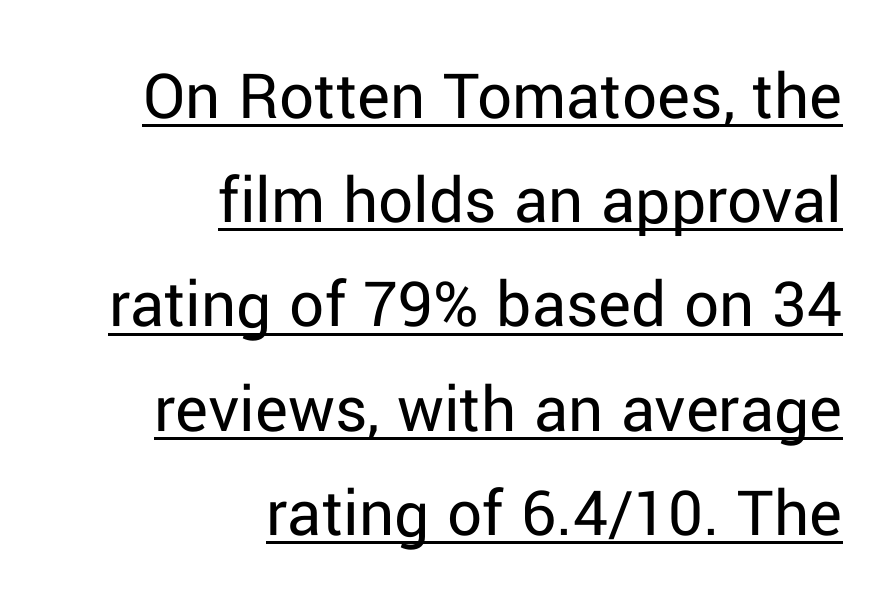
How are the letters spaced? Ordinarily, with no added tracking. The typesetter has applied underlining to the passage shown. Reading down the block, your eye finds every line finishing at a fixed right position. Character widths vary here, with narrow letters taking less room than wide ones.
